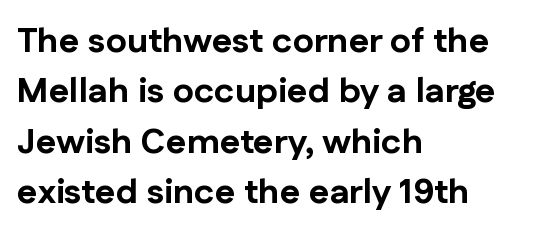
The image shows 35 px bold sans-serif type, upright; set left-aligned, normal line spacing (1.44x), normal letter spacing, not underlined; low stroke contrast and a medium x-height.
